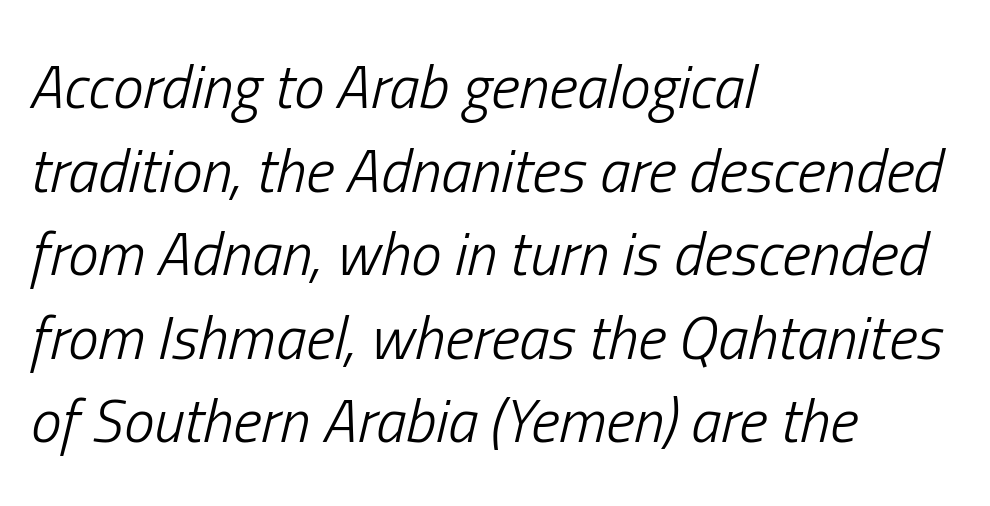
The image shows 61 px light, condensed type, italic (leaning right); set left-aligned, normal line spacing (1.37x), normal letter spacing, not underlined; low stroke contrast and a medium x-height.
